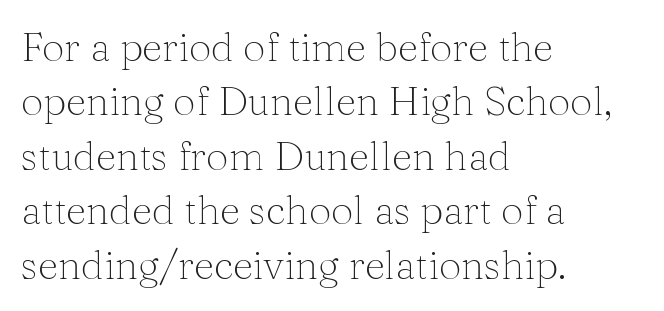
Q: Is the text bold? A: No.
Q: Is the text italic (slanted)? A: No, it is upright.
Q: Is the typeface a serif or a sans-serif typeface? A: Serif.
Q: Is the text underlined? A: No.
Q: How is the paragraph aligned? A: Left-aligned.
Q: Is the spacing between letters normal or unusually wide? A: Normal.
Q: Is the spacing between lines tight, normal or loose? A: Normal.
Q: Width (condensed, normal, or wide)? A: Normal.
Q: Stroke contrast? A: Medium.
Q: x-height? A: Medium.
Q: Monospaced? A: No.
